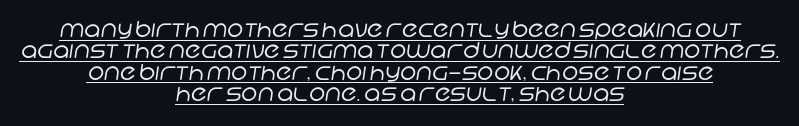
{"bold": "no", "underline": "yes", "align": "center", "line_spacing": "tight", "line_spacing_ratio": 0.97, "letter_spacing": "normal", "letter_spacing_em": 0.0, "glyph_px": 22}
